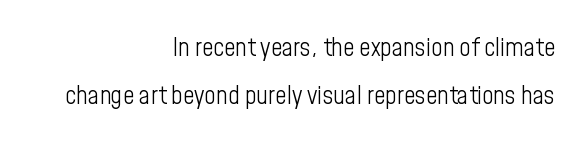
The image shows 25 px text type, upright; set right-aligned, loose line spacing (1.94x), normal letter spacing, not underlined.
